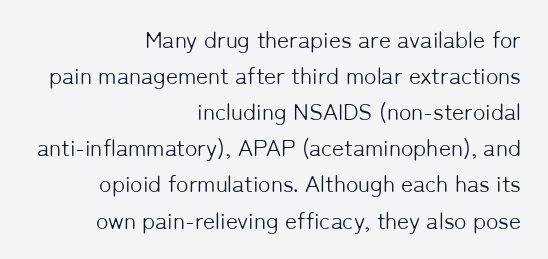
Q: Is the text bold? A: No.
Q: Is the text italic (slanted)? A: No, it is upright.
Q: Is the text underlined? A: No.
Q: How is the paragraph aligned? A: Right-aligned.
Q: Is the spacing between letters normal or unusually wide? A: Normal.
Q: Is the spacing between lines tight, normal or loose? A: Normal.
